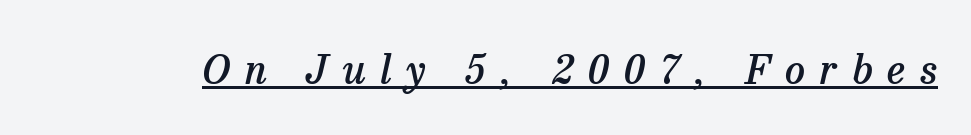
The image shows 40 px semibold serif type, italic (leaning right); set unusually wide letter spacing (+0.37 em), underlined; low stroke contrast and a medium x-height.
